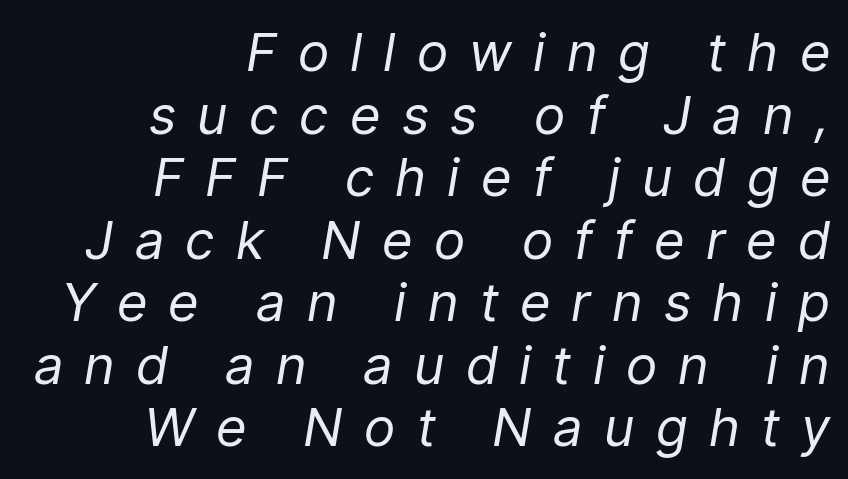
Q: Is the text bold? A: No.
Q: Is the text italic (slanted)? A: Yes, it leans right by about 9 degrees.
Q: Is the text underlined? A: No.
Q: How is the paragraph aligned? A: Right-aligned.
Q: Is the spacing between letters normal or unusually wide? A: Unusually wide.
Q: Width (condensed, normal, or wide)? A: Condensed.
Q: Stroke contrast? A: Low.
Q: x-height? A: Medium.
Q: Monospaced? A: No.
